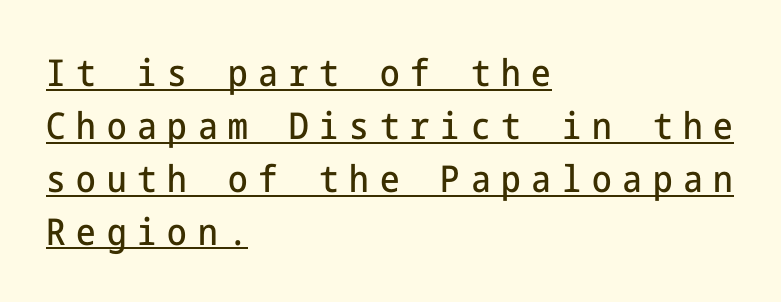
The image shows 37 px condensed sans-serif type, upright; set left-aligned, normal line spacing (1.43x), unusually wide letter spacing (+0.29 em), underlined; low stroke contrast and a medium x-height.
